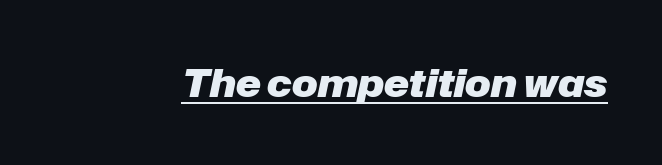
The image shows 38 px heavy type, italic (leaning right); set normal letter spacing, underlined; low stroke contrast and a medium x-height.
